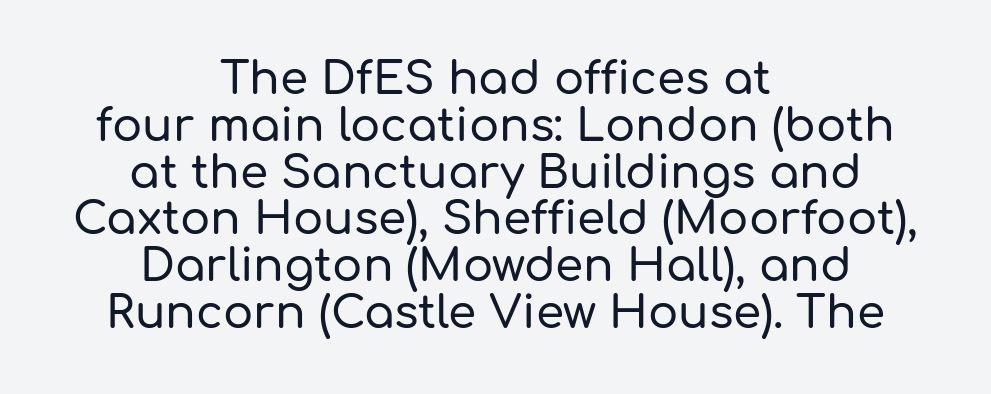
{"serif": "no", "italic": "no", "width": "normal", "stroke_contrast": "low", "x_height": "medium", "monospaced": "no", "underline": "no", "align": "center", "line_spacing": "tight", "line_spacing_ratio": 1.04, "letter_spacing": "normal", "letter_spacing_em": 0.0, "glyph_px": 45}
